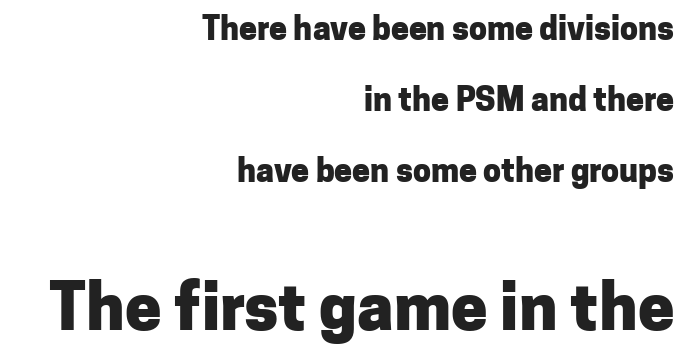
Q: Is the text bold? A: Yes.
Q: Is the text italic (slanted)? A: No, it is upright.
Q: Is the typeface a serif or a sans-serif typeface? A: Sans-serif.
Q: Is the text underlined? A: No.
Q: How is the paragraph aligned? A: Right-aligned.
Q: Is the spacing between letters normal or unusually wide? A: Normal.
Q: Is the spacing between lines tight, normal or loose? A: Loose.
Q: Which block of text is set in a larger size, the first (top) or the second (bottom)? A: The second (bottom) one.
Q: Width (condensed, normal, or wide)? A: Normal.
Q: Stroke contrast? A: Low.
Q: x-height? A: Medium.
Q: Monospaced? A: No.
